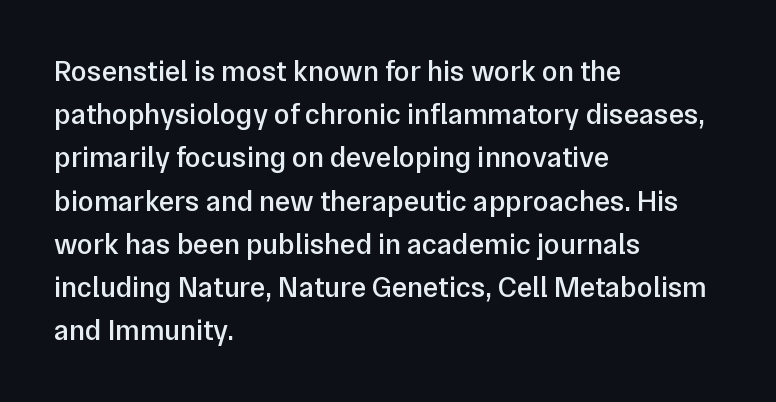
{"serif": "no", "italic": "no", "bold": "semi", "weight": "semibold", "width": "normal", "stroke_contrast": "low", "x_height": "medium", "monospaced": "no", "underline": "no", "align": "left", "line_spacing": "normal", "line_spacing_ratio": 1.49, "letter_spacing": "normal", "letter_spacing_em": 0.0, "glyph_px": 29}
